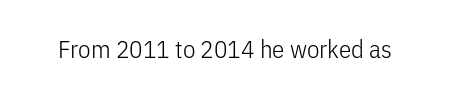
{"italic": "no", "bold": "no", "underline": "no", "letter_spacing": "normal", "letter_spacing_em": 0.0, "glyph_px": 25}
